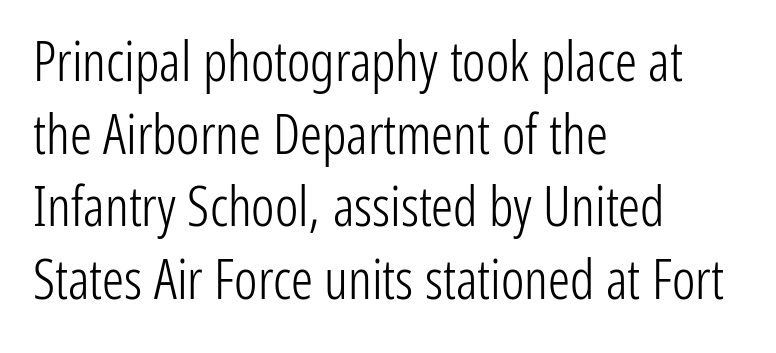
The image shows 55 px light, condensed sans-serif type, upright; set left-aligned, normal line spacing (1.32x), normal letter spacing, not underlined; low stroke contrast and a medium x-height.
